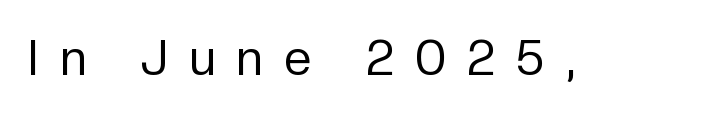
{"serif": "no", "italic": "no", "bold": "no", "weight": "regular", "width": "normal", "stroke_contrast": "low", "x_height": "medium", "monospaced": "no", "underline": "no", "letter_spacing": "wide", "letter_spacing_em": 0.44, "glyph_px": 49}
